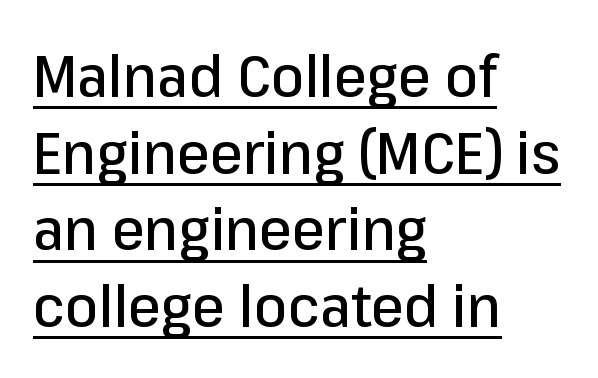
{"serif": "no", "italic": "no", "width": "normal", "stroke_contrast": "low", "x_height": "medium", "monospaced": "no", "underline": "yes", "align": "left", "line_spacing": "normal", "line_spacing_ratio": 1.3, "letter_spacing": "normal", "letter_spacing_em": 0.0, "glyph_px": 59}
